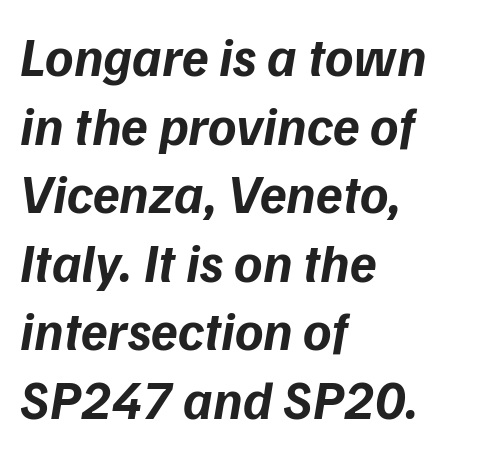
{"italic": "yes", "lean": "right", "slant_degrees": 9, "bold": "yes", "weight": "bold", "width": "normal", "stroke_contrast": "low", "x_height": "medium", "monospaced": "no", "underline": "no", "align": "left", "line_spacing": "normal", "line_spacing_ratio": 1.27, "letter_spacing": "normal", "letter_spacing_em": 0.0, "glyph_px": 54}
